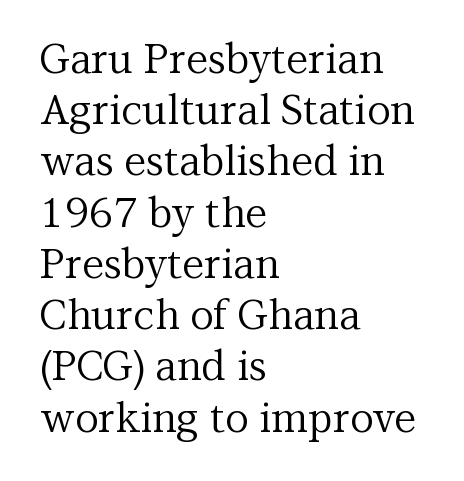
Underlining? Definitely not there. Heaviness? Minimal to ordinary, like unemphasized prose. These lines keep a tight, regular rhythm from letter to letter. The passage shown is typeset with a serif family.
